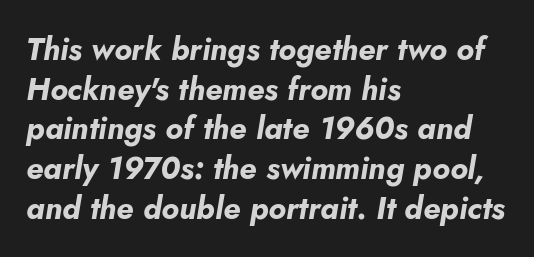
Q: Is the text bold? A: Yes.
Q: Is the text italic (slanted)? A: Yes, it leans right by about 5 degrees.
Q: Is the text underlined? A: No.
Q: How is the paragraph aligned? A: Left-aligned.
Q: Is the spacing between letters normal or unusually wide? A: Normal.
Q: Is the spacing between lines tight, normal or loose? A: Normal.
Q: Width (condensed, normal, or wide)? A: Normal.
Q: Stroke contrast? A: Low.
Q: x-height? A: Small.
Q: Monospaced? A: No.
